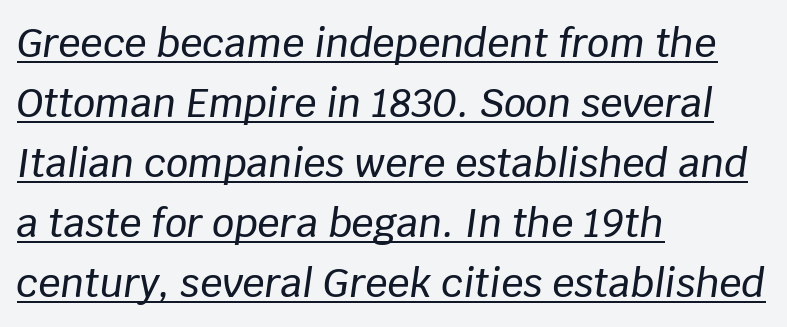
Q: Is the text italic (slanted)? A: Yes, it leans right by about 8 degrees.
Q: Is the text underlined? A: Yes.
Q: How is the paragraph aligned? A: Left-aligned.
Q: Is the spacing between letters normal or unusually wide? A: Normal.
Q: Is the spacing between lines tight, normal or loose? A: Normal.
Q: Width (condensed, normal, or wide)? A: Normal.
Q: Stroke contrast? A: Low.
Q: x-height? A: Large.
Q: Monospaced? A: No.
